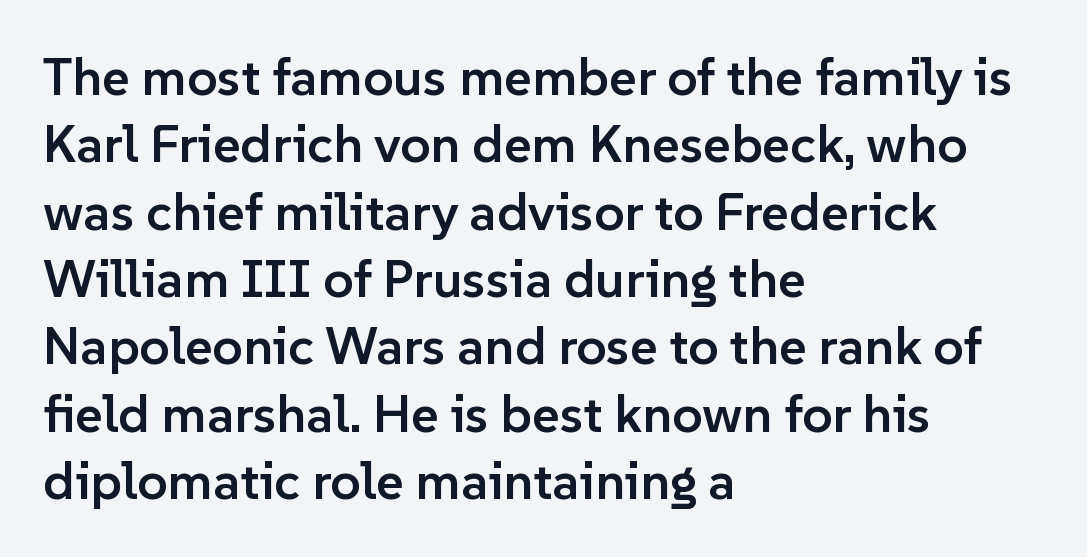
Q: Is the text bold? A: Semi-bold.
Q: Is the text italic (slanted)? A: No, it is upright.
Q: Is the typeface a serif or a sans-serif typeface? A: Sans-serif.
Q: Is the text underlined? A: No.
Q: How is the paragraph aligned? A: Left-aligned.
Q: Is the spacing between letters normal or unusually wide? A: Normal.
Q: Is the spacing between lines tight, normal or loose? A: Normal.
Q: Width (condensed, normal, or wide)? A: Normal.
Q: Stroke contrast? A: Low.
Q: x-height? A: Medium.
Q: Monospaced? A: No.
